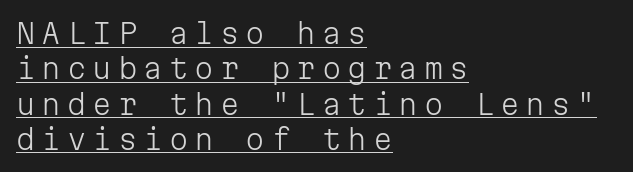
Q: Is the text bold? A: No.
Q: Is the text italic (slanted)? A: No, it is upright.
Q: Is the typeface a serif or a sans-serif typeface? A: Sans-serif.
Q: Is the text underlined? A: Yes.
Q: How is the paragraph aligned? A: Left-aligned.
Q: Is the spacing between letters normal or unusually wide? A: Unusually wide.
Q: Is the spacing between lines tight, normal or loose? A: Normal.
Q: Width (condensed, normal, or wide)? A: Normal.
Q: Stroke contrast? A: Low.
Q: x-height? A: Medium.
Q: Monospaced? A: Yes.
